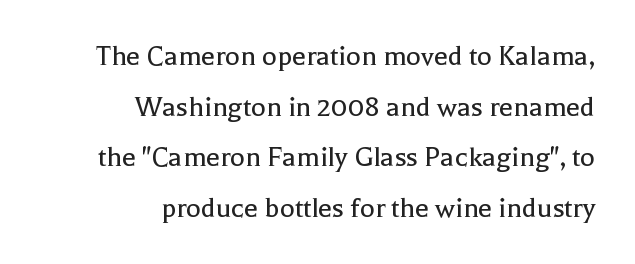
Q: Is the text bold? A: No.
Q: Is the text italic (slanted)? A: No, it is upright.
Q: Is the typeface a serif or a sans-serif typeface? A: Serif.
Q: Is the text underlined? A: No.
Q: How is the paragraph aligned? A: Right-aligned.
Q: Is the spacing between letters normal or unusually wide? A: Normal.
Q: Is the spacing between lines tight, normal or loose? A: Normal.
Q: Width (condensed, normal, or wide)? A: Normal.
Q: x-height? A: Medium.
Q: Monospaced? A: No.
